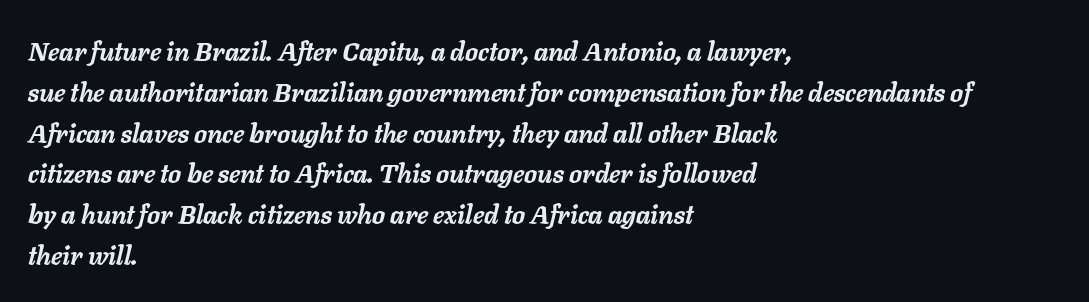
Q: Is the text bold? A: Yes.
Q: Is the text italic (slanted)? A: Yes, it leans right by about 11 degrees.
Q: Is the text underlined? A: No.
Q: How is the paragraph aligned? A: Left-aligned.
Q: Is the spacing between letters normal or unusually wide? A: Normal.
Q: Is the spacing between lines tight, normal or loose? A: Normal.
